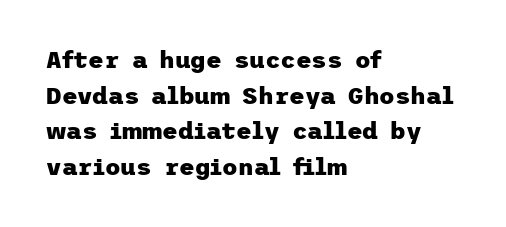
Its strokes are broad and dark, the hallmark of bold type. Short and long lines alike share a common starting point at left. Reading down the column, the eye jumps a familiar distance to each next line. Bare-footed words on every line.
